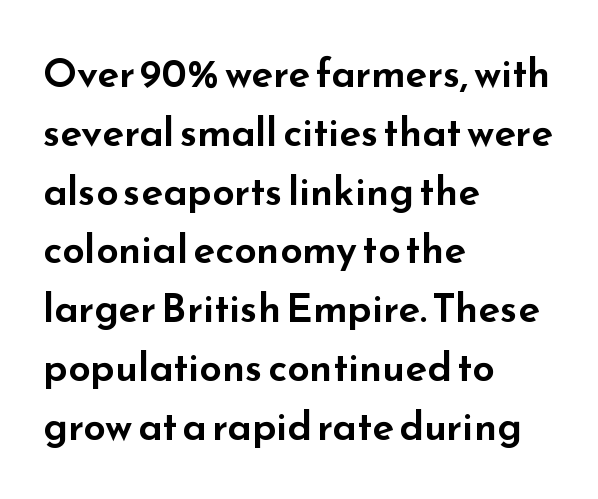
The image shows 40 px wide sans-serif type, upright; set left-aligned, normal line spacing (1.47x), normal letter spacing, not underlined; low stroke contrast and a small x-height.
